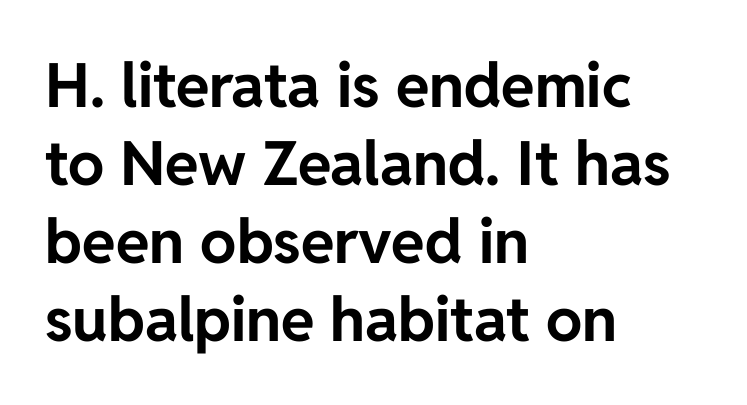
Successive baselines arrive at the customary interval. This sample is left-justified, so line endings fall wherever the words run out. Italic: no, the glyphs are upright roman. Check under the words: just untouched page. Students, note that the glyphs here touch the page at normal intervals.
